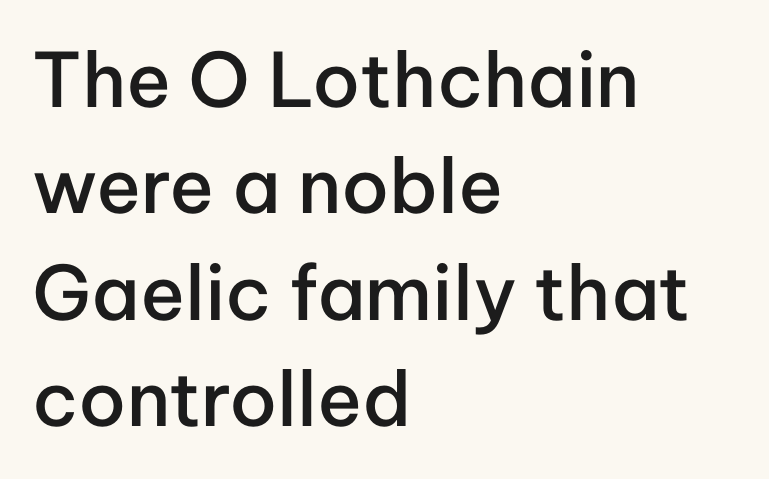
Q: Is the text bold? A: Semi-bold.
Q: Is the text italic (slanted)? A: No, it is upright.
Q: Is the typeface a serif or a sans-serif typeface? A: Sans-serif.
Q: Is the text underlined? A: No.
Q: How is the paragraph aligned? A: Left-aligned.
Q: Is the spacing between letters normal or unusually wide? A: Normal.
Q: Is the spacing between lines tight, normal or loose? A: Normal.
Q: Width (condensed, normal, or wide)? A: Normal.
Q: Stroke contrast? A: Low.
Q: x-height? A: Medium.
Q: Monospaced? A: No.
